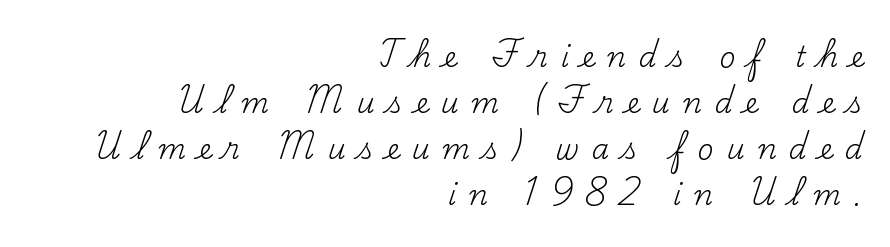
Q: Is the text bold? A: No.
Q: Is the text italic (slanted)? A: Yes.
Q: Is the typeface a serif or a sans-serif typeface? A: Serif.
Q: Is the text underlined? A: No.
Q: How is the paragraph aligned? A: Right-aligned.
Q: Is the spacing between letters normal or unusually wide? A: Unusually wide.
Q: Is the spacing between lines tight, normal or loose? A: Normal.
Q: Width (condensed, normal, or wide)? A: Normal.
Q: Stroke contrast? A: Medium.
Q: x-height? A: Small.
Q: Monospaced? A: No.
